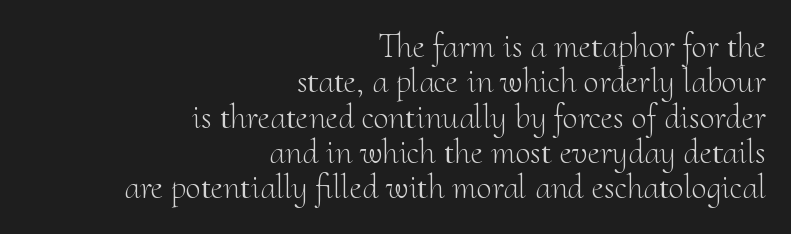
The image shows 34 px light serif type, upright; set right-aligned, tight line spacing (1.04x), normal letter spacing, not underlined; medium stroke contrast and a small x-height.
